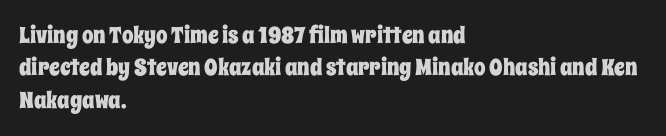
{"italic": "no", "underline": "no", "align": "left", "line_spacing": "normal", "line_spacing_ratio": 1.41, "letter_spacing": "normal", "letter_spacing_em": 0.0, "glyph_px": 23}
